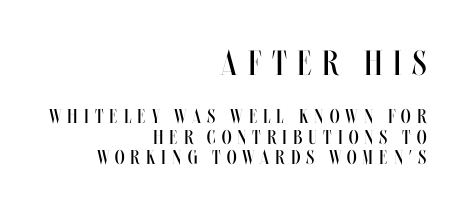
{"italic": "no", "bold": "no", "weight": "regular", "width": "condensed", "stroke_contrast": "medium", "x_height": "large", "monospaced": "no", "underline": "no", "align": "right", "line_spacing": "tight", "line_spacing_ratio": 1.01, "letter_spacing": "wide", "letter_spacing_em": 0.3, "larger_block": "first", "size_ratio": 1.75, "glyph_px": 35}
